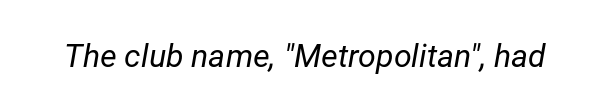
These lines keep a tight, regular rhythm from letter to letter. Note the varied advance widths — an 'i' is clearly narrower than an 'm'. The foot of each line stays bare and open. Quick note: italic.
